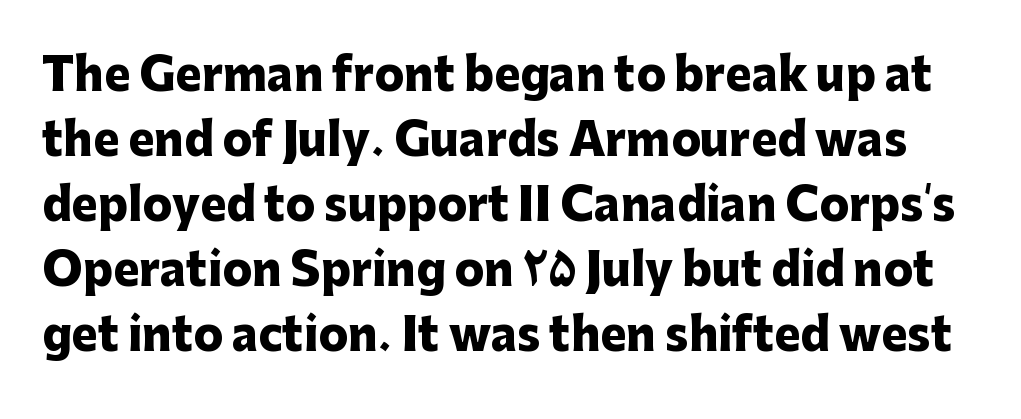
The image shows 44 px heavy sans-serif type, upright; set normal line spacing (1.48x), normal letter spacing, not underlined; low stroke contrast and a medium x-height.
